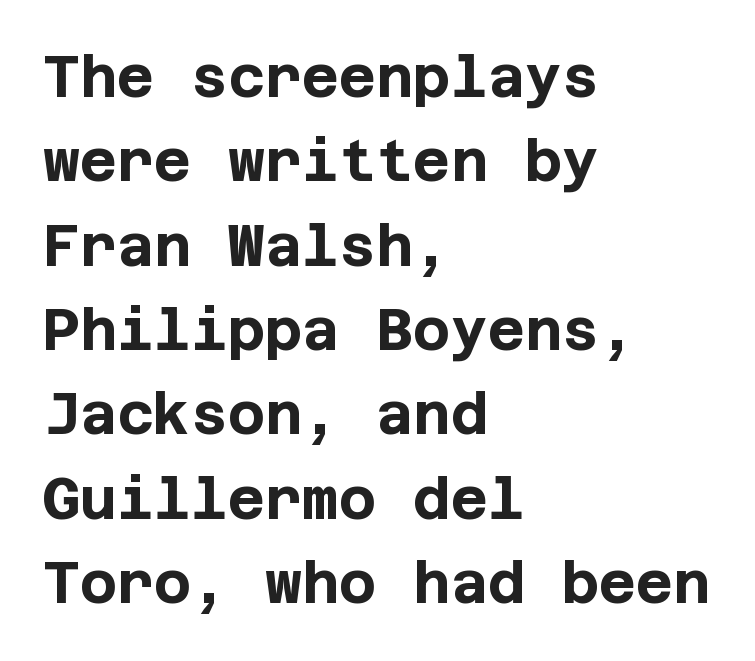
Letter spacing: default. Quick note: interline space is typical. The lettering stays uniformly vertical, giving the passage a roman look. The ragged edge is on the right, which tells us the setting is flush left. The baseline area is clear. You'd pick this weight for a headline — it's a proper bold.
